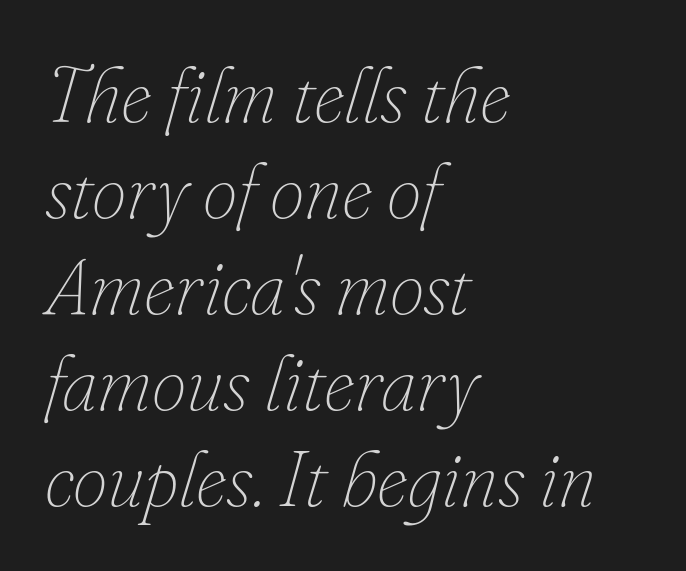
Q: Is the text bold? A: No.
Q: Is the text italic (slanted)? A: Yes, it leans right by about 16 degrees.
Q: Is the text underlined? A: No.
Q: How is the paragraph aligned? A: Left-aligned.
Q: Is the spacing between letters normal or unusually wide? A: Normal.
Q: Width (condensed, normal, or wide)? A: Normal.
Q: Stroke contrast? A: Low.
Q: x-height? A: Small.
Q: Monospaced? A: No.
